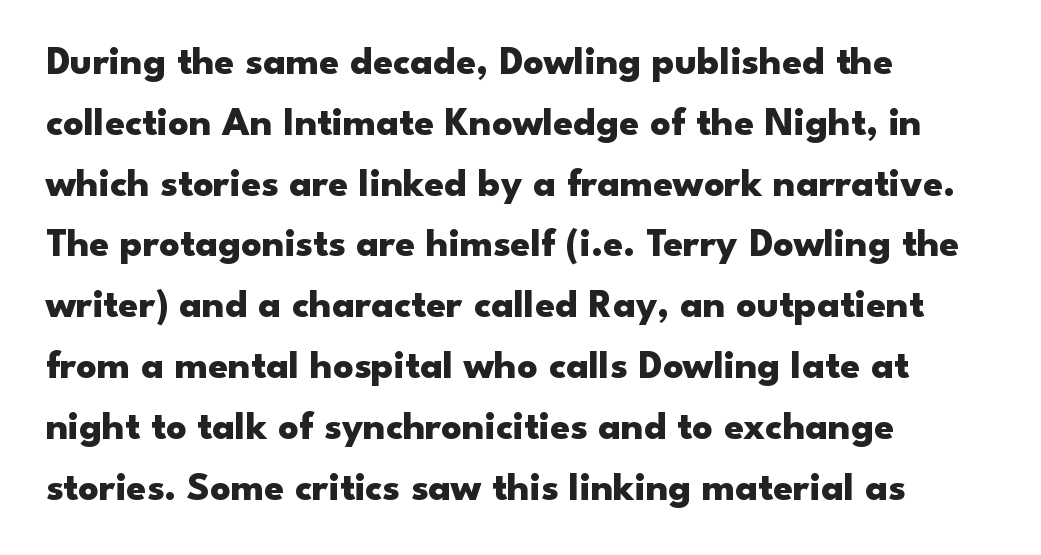
Has an underline been added? It has not. The passage is arranged the way most books set body copy — flush left. This rendering employs a face without finishing strokes, i.e., a sans-serif. This sample uses plain, unmodified letter spacing. The rendering uses a moderate line-height, typical for paragraphs. Notice how thick the strokes are: this is what a full bold looks like.
